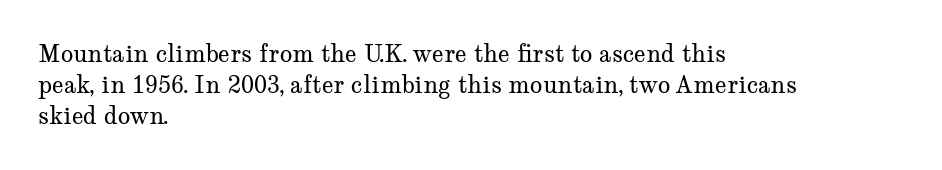
Posture: upright roman. The ragged edge is on the right, which tells us the setting is flush left. Reading down the column, the eye jumps a familiar distance to each next line. The specimen omits any rule beneath the text block's lines. The face looks like a standard text weight, possibly lighter.
